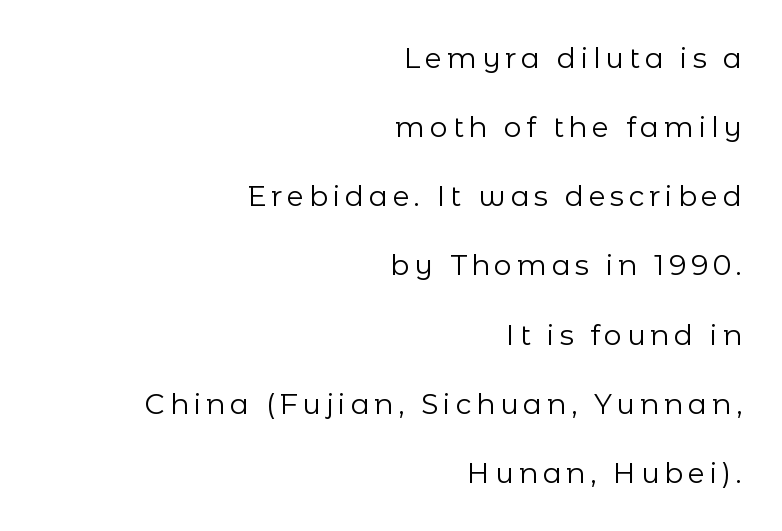
The image shows 28 px regular-weight sans-serif type, upright; set right-aligned, loose line spacing (2.47x), not underlined; low stroke contrast and a medium x-height.
